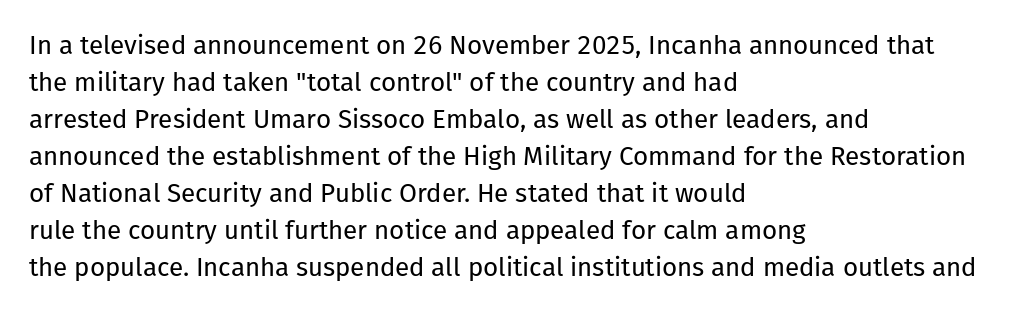
Rule under the text: the space is simply empty. The tracking reads as untouched default to a designer's eye. Compared with a typical body face, this is equally light or lighter still. A student would call this left alignment; a typographer would say flush left, rag right. The rows are spaced the way most documents space them.
